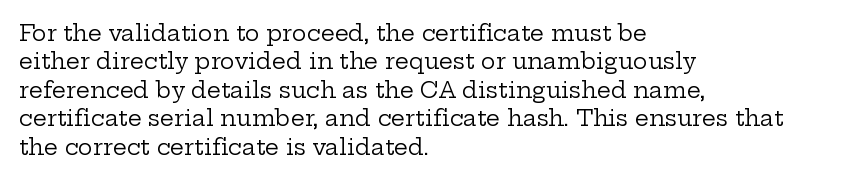
{"italic": "no", "bold": "no", "underline": "no", "align": "left", "line_spacing": "normal", "line_spacing_ratio": 1.29, "letter_spacing": "normal", "letter_spacing_em": 0.0, "glyph_px": 22}
